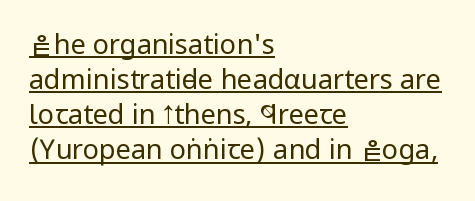
{"italic": "no", "bold": "no", "underline": "yes", "align": "left", "line_spacing": "normal", "line_spacing_ratio": 1.3, "letter_spacing": "normal", "letter_spacing_em": 0.0, "glyph_px": 27}
